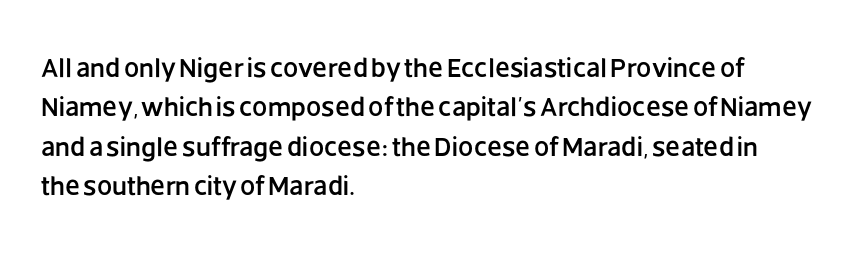
Q: Is the text italic (slanted)? A: No, it is upright.
Q: Is the text underlined? A: No.
Q: How is the paragraph aligned? A: Left-aligned.
Q: Is the spacing between letters normal or unusually wide? A: Normal.
Q: Is the spacing between lines tight, normal or loose? A: Normal.
